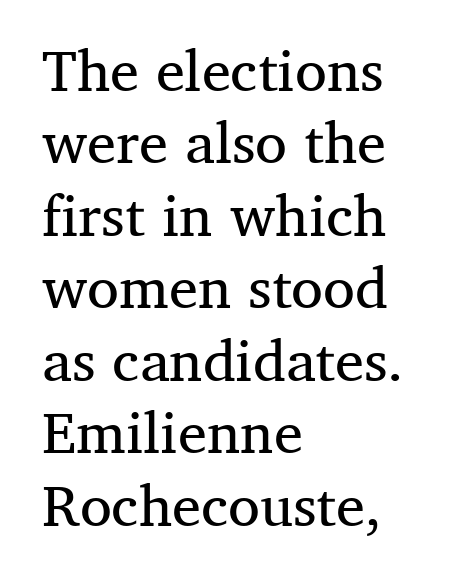
{"serif": "yes", "italic": "no", "bold": "no", "weight": "regular", "width": "normal", "stroke_contrast": "medium", "x_height": "medium", "monospaced": "no", "underline": "no", "align": "left", "line_spacing": "normal", "line_spacing_ratio": 1.25, "letter_spacing": "normal", "letter_spacing_em": 0.0, "glyph_px": 58}
